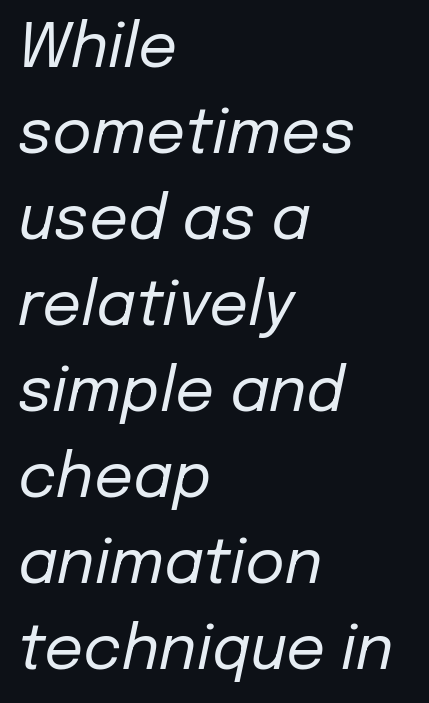
Q: Is the text bold? A: No.
Q: Is the text italic (slanted)? A: Yes, it leans right by about 12 degrees.
Q: Is the text underlined? A: No.
Q: How is the paragraph aligned? A: Left-aligned.
Q: Is the spacing between letters normal or unusually wide? A: Normal.
Q: Is the spacing between lines tight, normal or loose? A: Normal.
Q: Width (condensed, normal, or wide)? A: Normal.
Q: Stroke contrast? A: Low.
Q: x-height? A: Medium.
Q: Monospaced? A: No.
